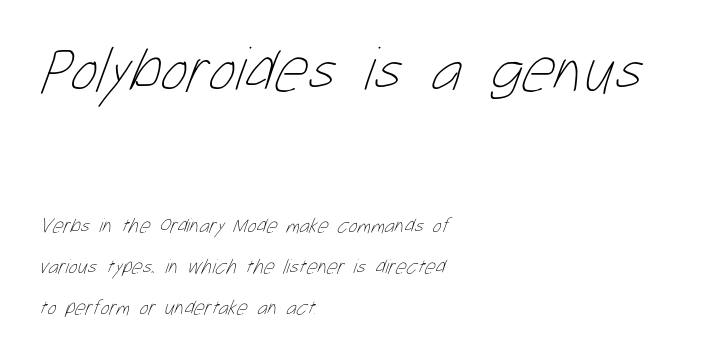
Students, observe: this is what heavily led, spacious text looks like. The space directly below the letters is spotless. The passage shown is not bold in any degree. Size contrast runs from large at the top to small at the bottom. Default kerning and tracking; the words read as compact shapes.
